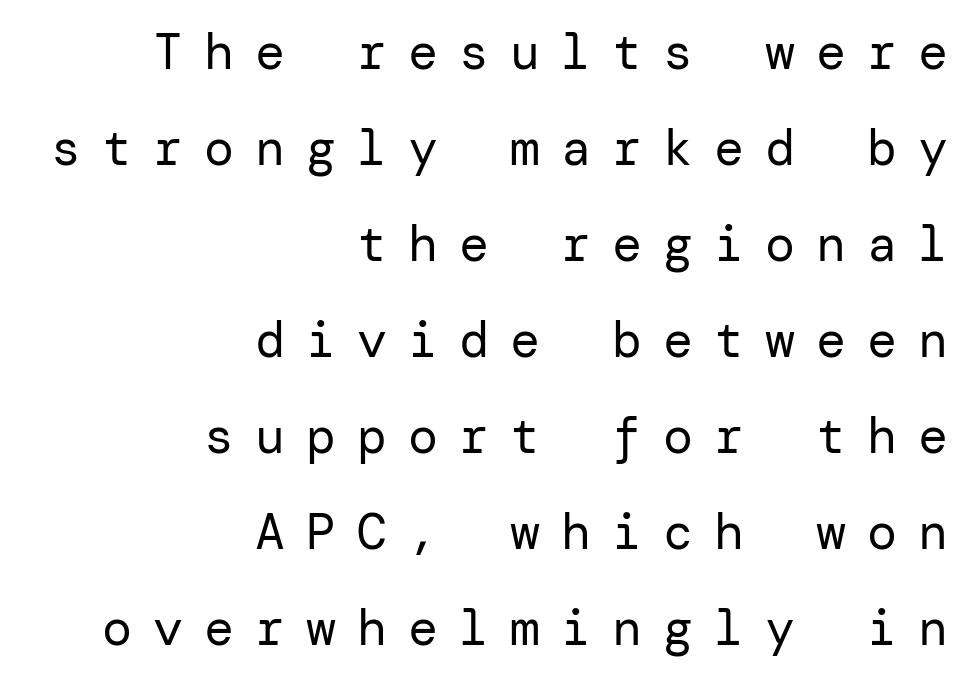
Is the block centered? No — it sits flush against the right margin. Substantial extra tracking has been applied to these lines. Quick note: not italic, upright. Nope, no serifs anywhere on these letters.
